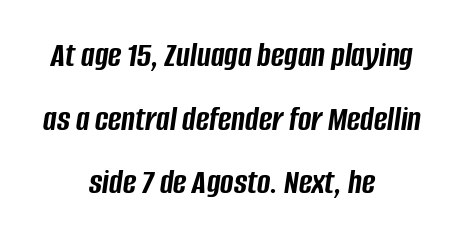
Q: Is the text bold? A: Yes.
Q: Is the text italic (slanted)? A: Yes, it leans right by about 8 degrees.
Q: Is the text underlined? A: No.
Q: How is the paragraph aligned? A: Centered.
Q: Is the spacing between letters normal or unusually wide? A: Normal.
Q: Width (condensed, normal, or wide)? A: Condensed.
Q: Stroke contrast? A: Low.
Q: x-height? A: Large.
Q: Monospaced? A: No.
